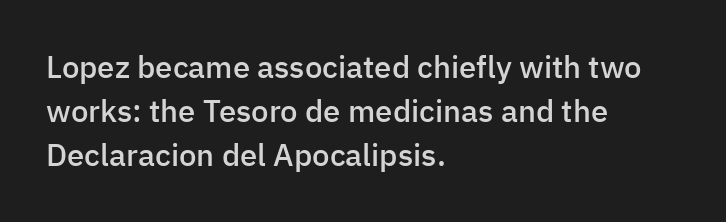
{"serif": "no", "italic": "no", "bold": "semi", "weight": "semibold", "width": "normal", "stroke_contrast": "low", "x_height": "medium", "monospaced": "no", "underline": "no", "align": "left", "line_spacing": "normal", "line_spacing_ratio": 1.42, "letter_spacing": "normal", "letter_spacing_em": 0.0, "glyph_px": 31}
